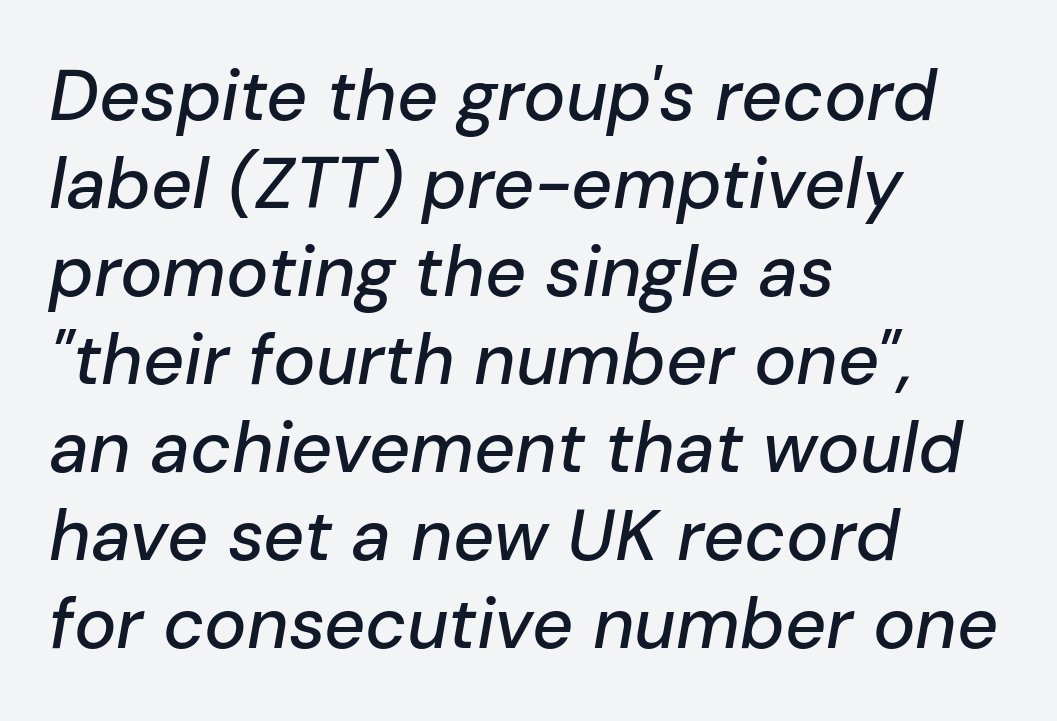
The image shows 71 px text type, italic (leaning right); set left-aligned, line spacing 1.24x, normal letter spacing, not underlined; low stroke contrast and a medium x-height.
